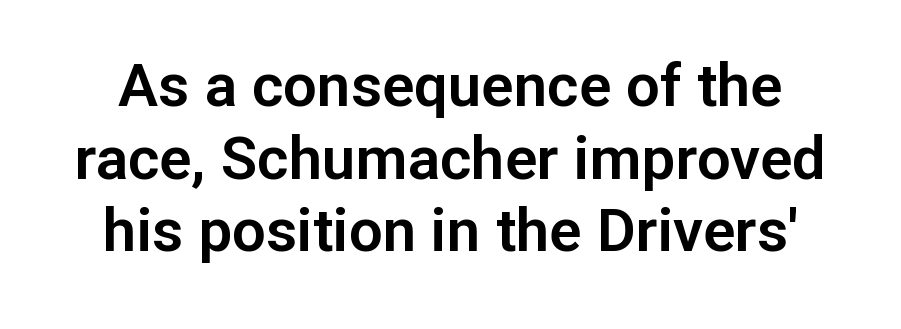
Q: Is the text italic (slanted)? A: No, it is upright.
Q: Is the typeface a serif or a sans-serif typeface? A: Sans-serif.
Q: Is the text underlined? A: No.
Q: Is the spacing between letters normal or unusually wide? A: Normal.
Q: Width (condensed, normal, or wide)? A: Normal.
Q: Stroke contrast? A: Low.
Q: x-height? A: Medium.
Q: Monospaced? A: No.
